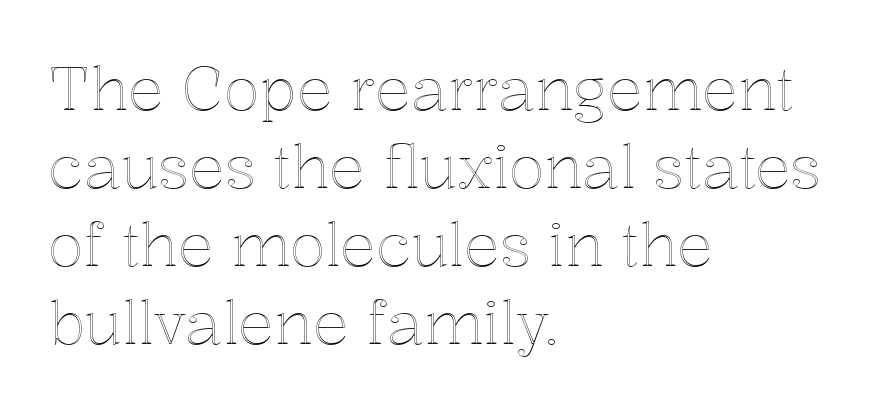
The image shows 59 px text type, upright; set left-aligned, normal line spacing (1.32x), normal letter spacing, not underlined; a medium x-height.
